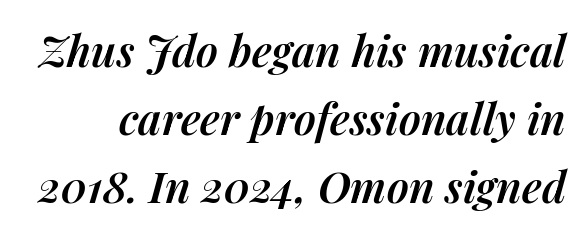
Evenly set lines give the paragraph a standard silhouette. The space beneath each line is pristine and unruled. It's the slanting kind of type. The passage shown is semibold, sitting just below true bold. The rendering uses natural spacing where letterforms have individual widths. Does extra space separate the letters? No, they use regular spacing.
